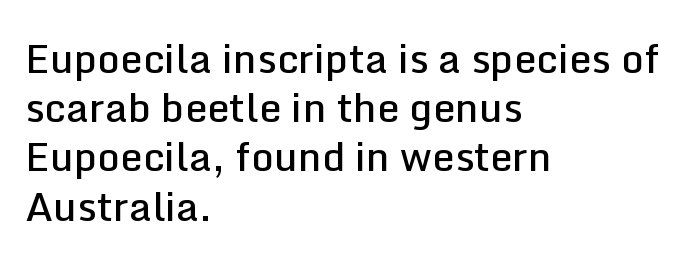
Q: Is the text bold? A: Semi-bold.
Q: Is the text italic (slanted)? A: No, it is upright.
Q: Is the typeface a serif or a sans-serif typeface? A: Sans-serif.
Q: Is the text underlined? A: No.
Q: How is the paragraph aligned? A: Left-aligned.
Q: Is the spacing between letters normal or unusually wide? A: Normal.
Q: Width (condensed, normal, or wide)? A: Normal.
Q: Stroke contrast? A: Low.
Q: x-height? A: Medium.
Q: Monospaced? A: No.
